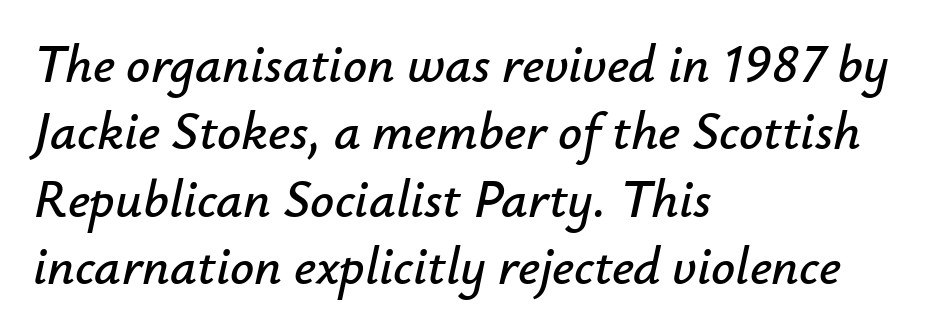
{"italic": "yes", "lean": "right", "slant_degrees": 12, "width": "normal", "stroke_contrast": "low", "x_height": "small", "monospaced": "no", "underline": "no", "align": "left", "line_spacing": "normal", "line_spacing_ratio": 1.27, "letter_spacing": "normal", "letter_spacing_em": 0.0, "glyph_px": 53}
